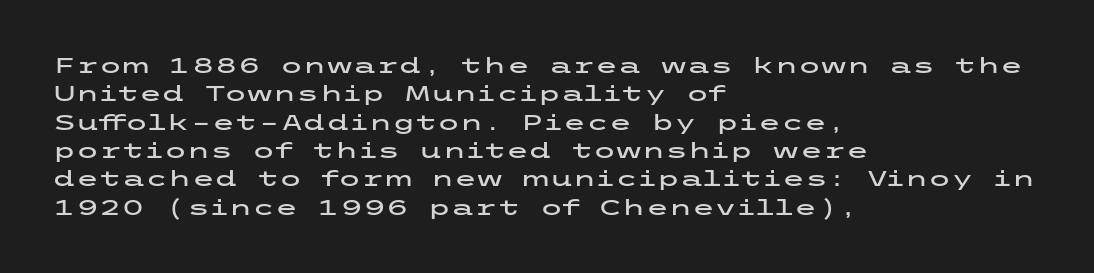
Q: Is the text italic (slanted)? A: No, it is upright.
Q: Is the text underlined? A: No.
Q: How is the paragraph aligned? A: Left-aligned.
Q: Is the spacing between letters normal or unusually wide? A: Normal.
Q: Is the spacing between lines tight, normal or loose? A: Normal.
